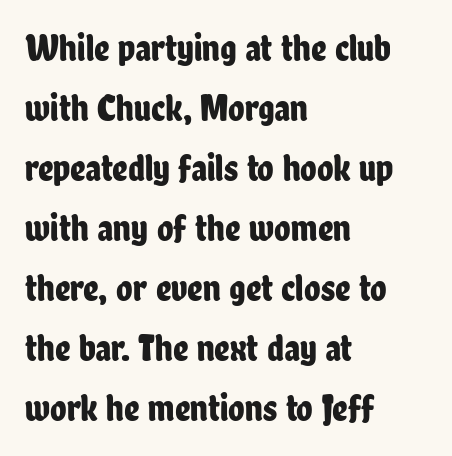
The image shows 38 px condensed sans-serif type, upright; set left-aligned, normal line spacing (1.58x), normal letter spacing, not underlined; low stroke contrast and a medium x-height.
